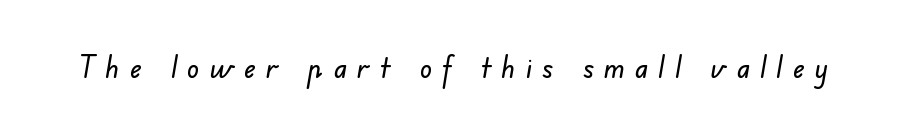
{"serif": "no", "width": "normal", "stroke_contrast": "low", "x_height": "small", "monospaced": "no", "underline": "no", "letter_spacing": "wide", "letter_spacing_em": 0.34, "glyph_px": 30}
